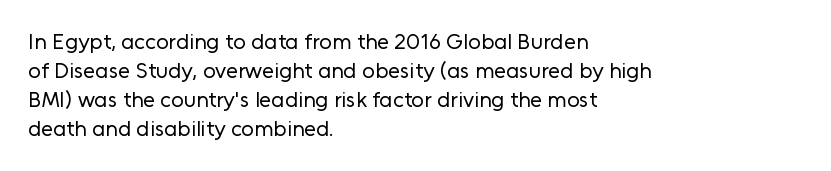
Tall strokes in this sample are plumb rather than angled. The passage shown has conventional tracking throughout. Every row of glyphs begins at an identical x-position on the left. A normal amount of white space separates one row of letters from the next. Type without underlining.
